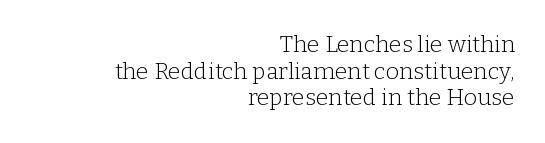
Q: Is the text bold? A: No.
Q: Is the text italic (slanted)? A: No, it is upright.
Q: Is the text underlined? A: No.
Q: How is the paragraph aligned? A: Right-aligned.
Q: Is the spacing between letters normal or unusually wide? A: Normal.
